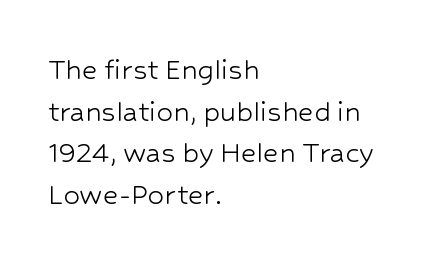
{"serif": "no", "italic": "no", "bold": "no", "weight": "light", "width": "normal", "stroke_contrast": "low", "x_height": "medium", "monospaced": "no", "underline": "no", "align": "left", "line_spacing": "normal", "line_spacing_ratio": 1.26, "letter_spacing": "normal", "letter_spacing_em": 0.0, "glyph_px": 33}
